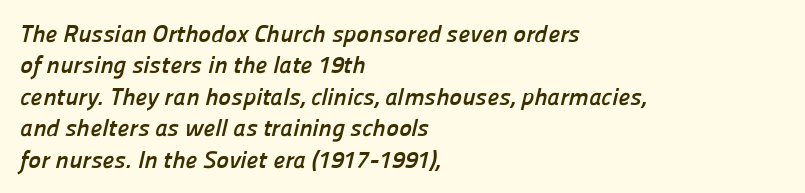
The image shows 24 px bold type; set left-aligned, normal line spacing (1.31x), normal letter spacing, not underlined.
